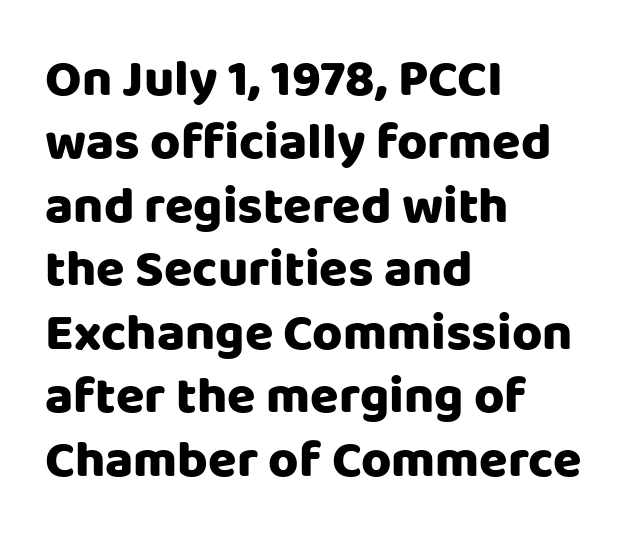
Q: Is the text italic (slanted)? A: No, it is upright.
Q: Is the typeface a serif or a sans-serif typeface? A: Sans-serif.
Q: Is the text underlined? A: No.
Q: How is the paragraph aligned? A: Left-aligned.
Q: Is the spacing between letters normal or unusually wide? A: Normal.
Q: Width (condensed, normal, or wide)? A: Normal.
Q: Stroke contrast? A: Low.
Q: x-height? A: Large.
Q: Monospaced? A: No.
